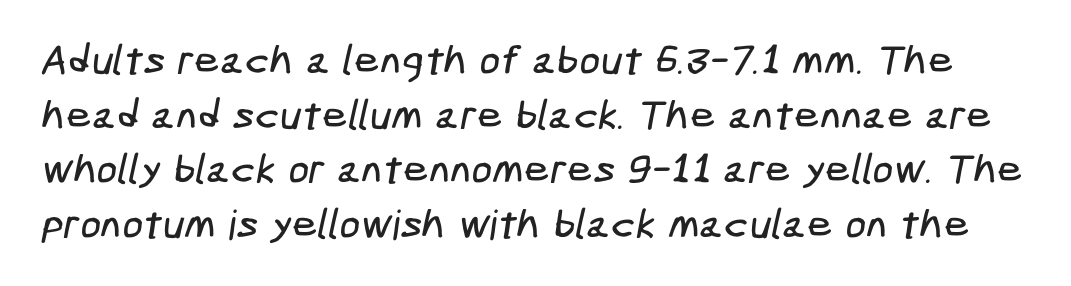
The image shows 41 px condensed sans-serif type; set normal line spacing (1.33x), normal letter spacing, not underlined; low stroke contrast and a medium x-height.
